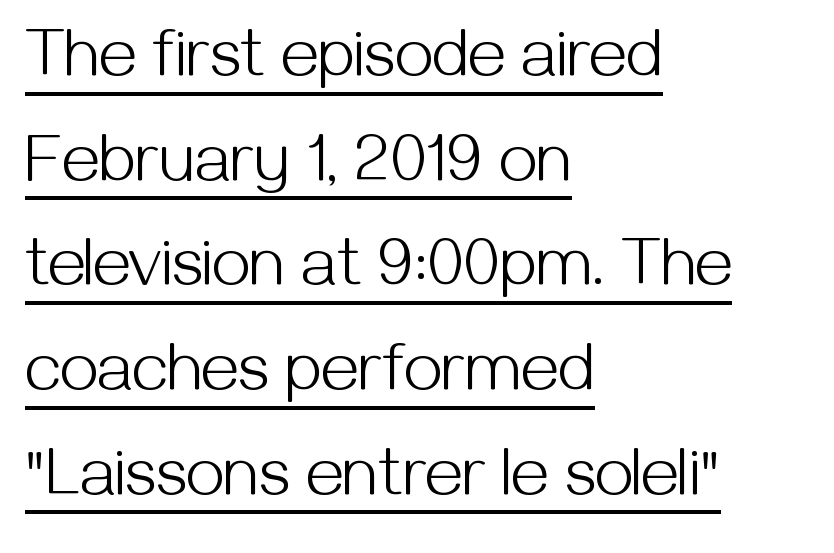
{"serif": "no", "italic": "no", "bold": "no", "weight": "light", "width": "normal", "stroke_contrast": "medium", "x_height": "medium", "monospaced": "no", "underline": "yes", "align": "left", "line_spacing": "normal", "line_spacing_ratio": 1.54, "letter_spacing": "normal", "letter_spacing_em": 0.0, "glyph_px": 68}
